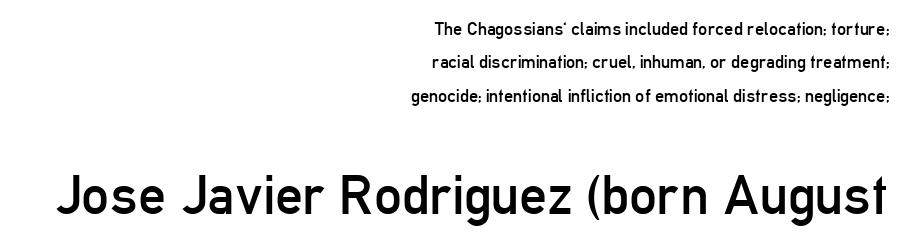
Q: Is the text bold? A: No.
Q: Is the text italic (slanted)? A: No, it is upright.
Q: Is the typeface a serif or a sans-serif typeface? A: Sans-serif.
Q: Is the text underlined? A: No.
Q: How is the paragraph aligned? A: Right-aligned.
Q: Is the spacing between letters normal or unusually wide? A: Normal.
Q: Which block of text is set in a larger size, the first (top) or the second (bottom)? A: The second (bottom) one.
Q: Width (condensed, normal, or wide)? A: Condensed.
Q: Stroke contrast? A: Low.
Q: x-height? A: Medium.
Q: Monospaced? A: No.
